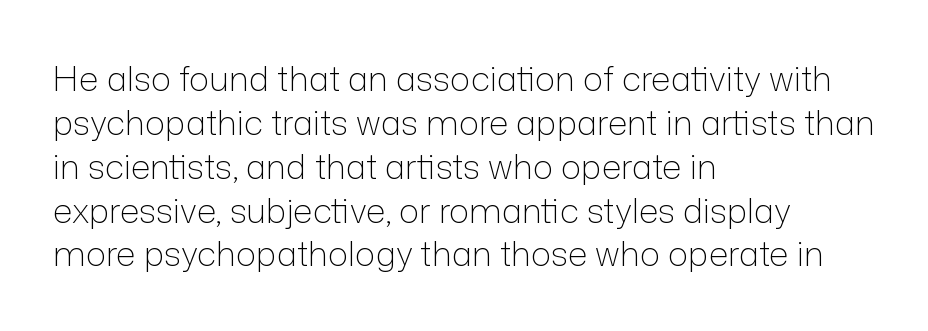
{"serif": "no", "italic": "no", "bold": "no", "weight": "light", "width": "normal", "stroke_contrast": "low", "x_height": "medium", "monospaced": "no", "underline": "no", "align": "left", "line_spacing": "normal", "line_spacing_ratio": 1.29, "letter_spacing": "normal", "letter_spacing_em": 0.0, "glyph_px": 34}
